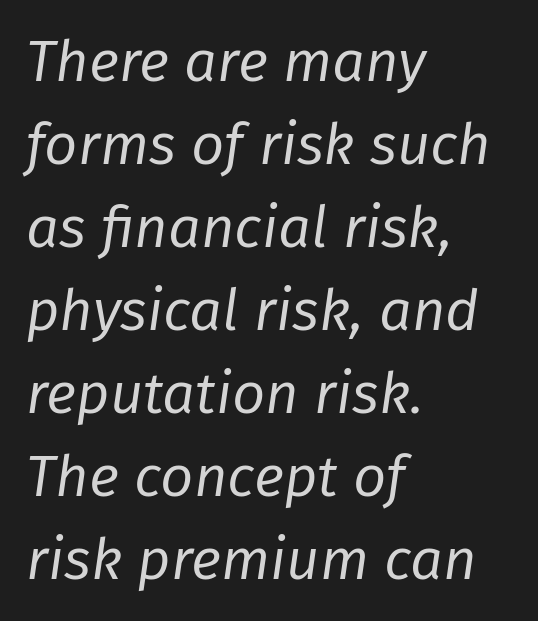
You can tell it's italic because the verticals aren't actually vertical. Successive baselines arrive at the customary interval. Stem width sits at or under what a default text font uses. The type is set solid horizontally, with unmodified tracking. These lines stack with their left ends in a neat column.
